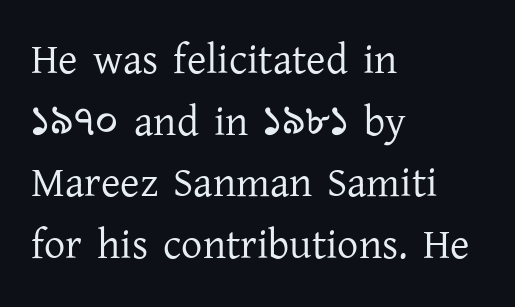
{"serif": "yes", "italic": "no", "bold": "no", "weight": "regular", "width": "normal", "stroke_contrast": "low", "x_height": "medium", "monospaced": "no", "underline": "no", "align": "left", "line_spacing": "normal", "line_spacing_ratio": 1.47, "letter_spacing": "normal", "letter_spacing_em": 0.0, "glyph_px": 42}
